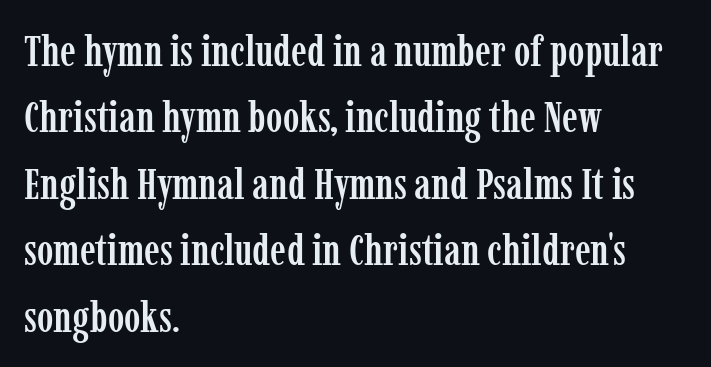
{"serif": "yes", "italic": "no", "width": "condensed", "stroke_contrast": "low", "x_height": "medium", "monospaced": "no", "underline": "no", "align": "left", "line_spacing": "normal", "line_spacing_ratio": 1.51, "letter_spacing": "normal", "letter_spacing_em": 0.0, "glyph_px": 44}
